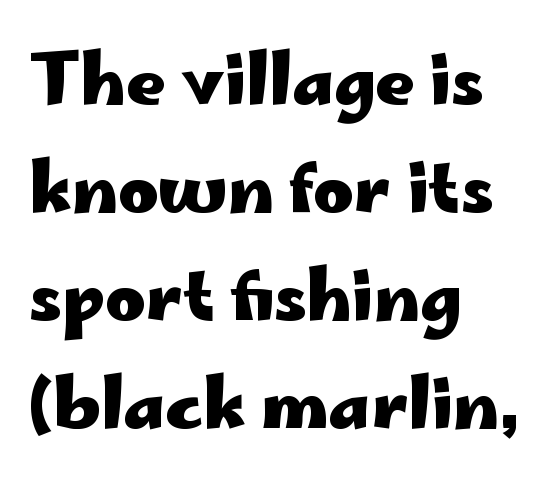
Q: Is the text bold? A: Yes.
Q: Is the text italic (slanted)? A: No, it is upright.
Q: Is the typeface a serif or a sans-serif typeface? A: Sans-serif.
Q: Is the text underlined? A: No.
Q: How is the paragraph aligned? A: Left-aligned.
Q: Is the spacing between letters normal or unusually wide? A: Normal.
Q: Is the spacing between lines tight, normal or loose? A: Normal.
Q: Width (condensed, normal, or wide)? A: Wide.
Q: Stroke contrast? A: Low.
Q: x-height? A: Small.
Q: Monospaced? A: No.
